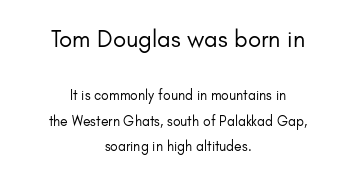
{"italic": "no", "bold": "no", "underline": "no", "align": "center", "line_spacing_ratio": 1.8, "letter_spacing": "normal", "letter_spacing_em": 0.0, "larger_block": "first", "size_ratio": 1.71, "glyph_px": 24}
